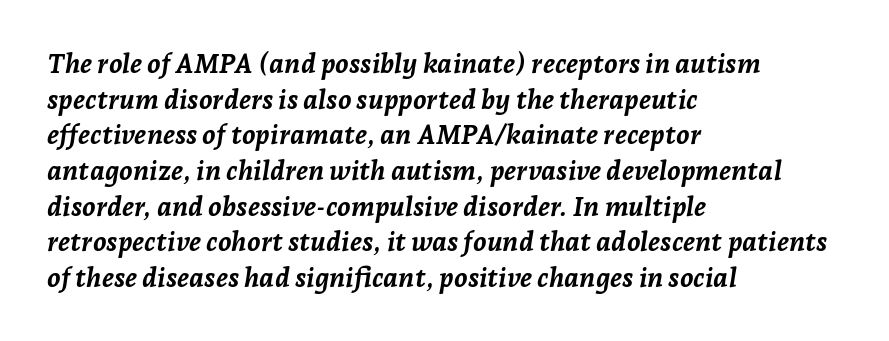
Q: Is the text bold? A: Yes.
Q: Is the text italic (slanted)? A: Yes, it leans right by about 7 degrees.
Q: Is the text underlined? A: No.
Q: How is the paragraph aligned? A: Left-aligned.
Q: Is the spacing between letters normal or unusually wide? A: Normal.
Q: Is the spacing between lines tight, normal or loose? A: Normal.
